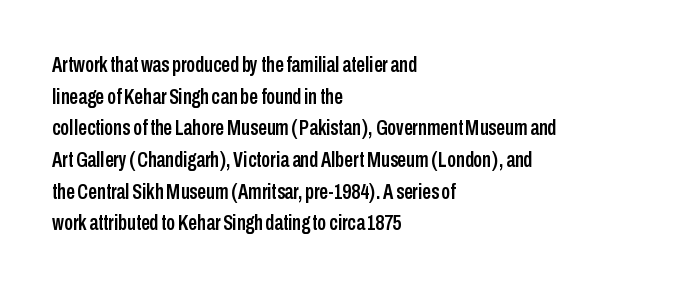
Q: Is the text italic (slanted)? A: No, it is upright.
Q: Is the text underlined? A: No.
Q: How is the paragraph aligned? A: Left-aligned.
Q: Is the spacing between letters normal or unusually wide? A: Normal.
Q: Is the spacing between lines tight, normal or loose? A: Normal.
